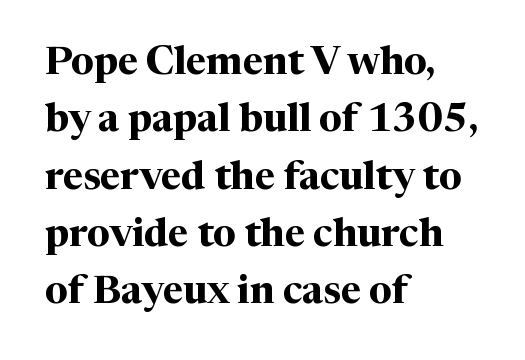
Q: Is the text bold? A: Yes.
Q: Is the text italic (slanted)? A: No, it is upright.
Q: Is the typeface a serif or a sans-serif typeface? A: Serif.
Q: Is the text underlined? A: No.
Q: How is the paragraph aligned? A: Left-aligned.
Q: Is the spacing between letters normal or unusually wide? A: Normal.
Q: Is the spacing between lines tight, normal or loose? A: Normal.
Q: Width (condensed, normal, or wide)? A: Normal.
Q: Stroke contrast? A: Medium.
Q: x-height? A: Medium.
Q: Monospaced? A: No.
